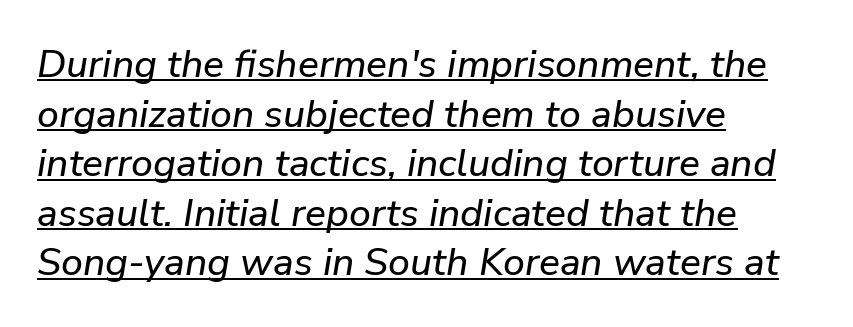
{"italic": "yes", "lean": "right", "slant_degrees": 9, "width": "normal", "stroke_contrast": "low", "x_height": "medium", "monospaced": "no", "underline": "yes", "align": "left", "line_spacing": "normal", "line_spacing_ratio": 1.27, "letter_spacing": "normal", "letter_spacing_em": 0.0, "glyph_px": 39}
